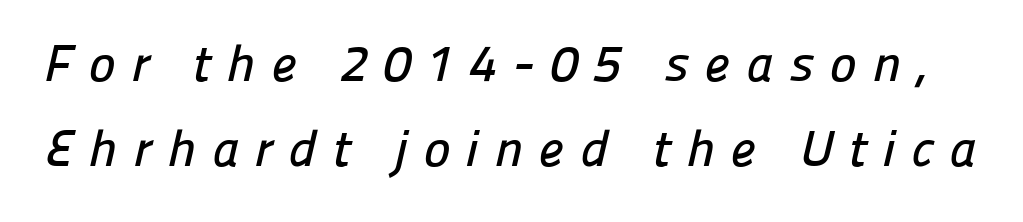
The image shows 51 px sans-serif type; set normal line spacing (1.67x), unusually wide letter spacing (+0.31 em), not underlined; low stroke contrast and a medium x-height.
